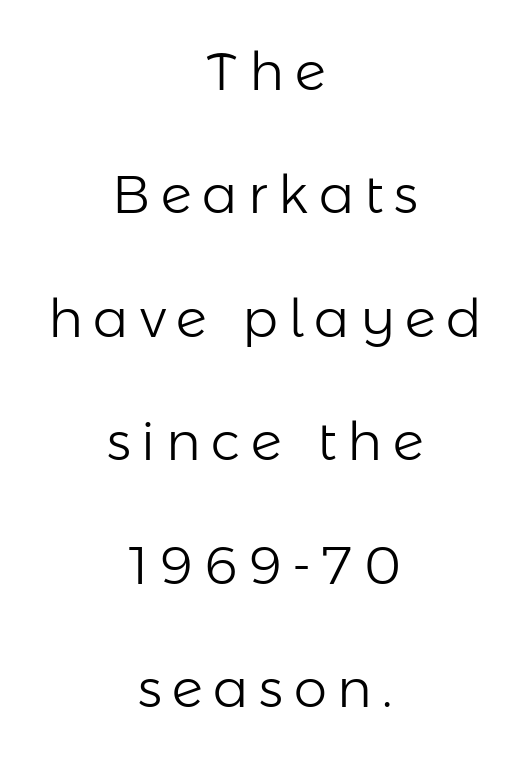
Q: Is the text bold? A: No.
Q: Is the text italic (slanted)? A: No, it is upright.
Q: Is the typeface a serif or a sans-serif typeface? A: Sans-serif.
Q: Is the text underlined? A: No.
Q: How is the paragraph aligned? A: Centered.
Q: Is the spacing between letters normal or unusually wide? A: Unusually wide.
Q: Is the spacing between lines tight, normal or loose? A: Loose.
Q: Width (condensed, normal, or wide)? A: Normal.
Q: Stroke contrast? A: Low.
Q: x-height? A: Medium.
Q: Monospaced? A: No.
